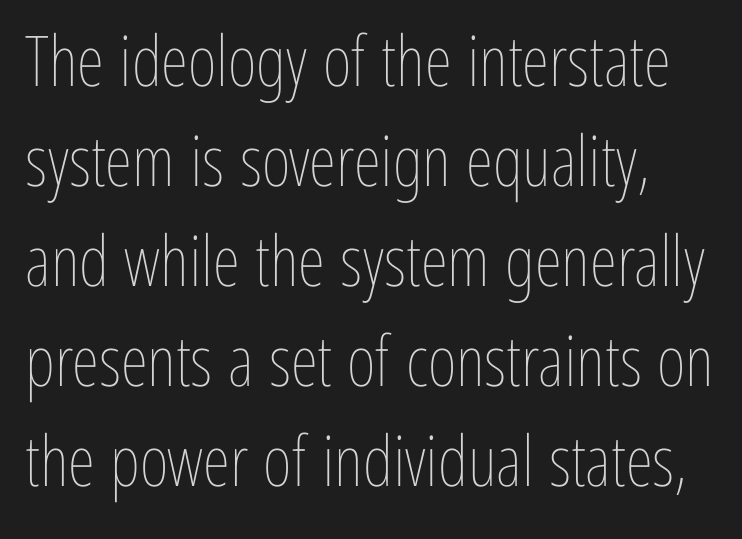
These lines are rendered in a variable-pitch font. Think standard paragraph weight, or any step lighter than that. You can tell it's not italic because the verticals are truly vertical. Default kerning and tracking; the words read as compact shapes. The rendering uses a moderate line-height, typical for paragraphs. Any mark beneath the type? The region is blank.
